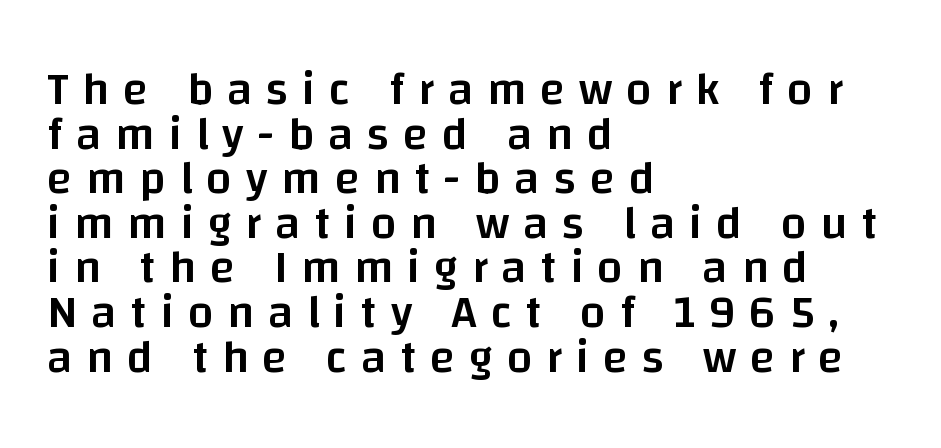
Typographically, this falls in the sans-serif category. The specimen omits any rule beneath the text block's lines. In terms of posture, this sample is upright. Alignment: flush left. This block would grow much taller if given ordinary leading; it's compressed now. This sample uses expanded letter spacing, leaving extra air between glyphs.
